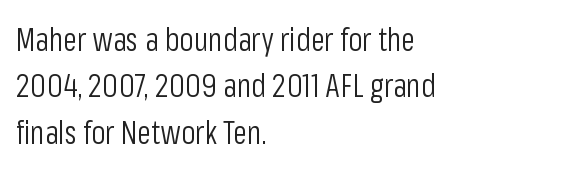
{"serif": "no", "italic": "no", "bold": "no", "weight": "light", "width": "condensed", "stroke_contrast": "low", "x_height": "medium", "monospaced": "no", "underline": "no", "align": "left", "line_spacing": "normal", "line_spacing_ratio": 1.45, "letter_spacing": "normal", "letter_spacing_em": 0.0, "glyph_px": 32}
